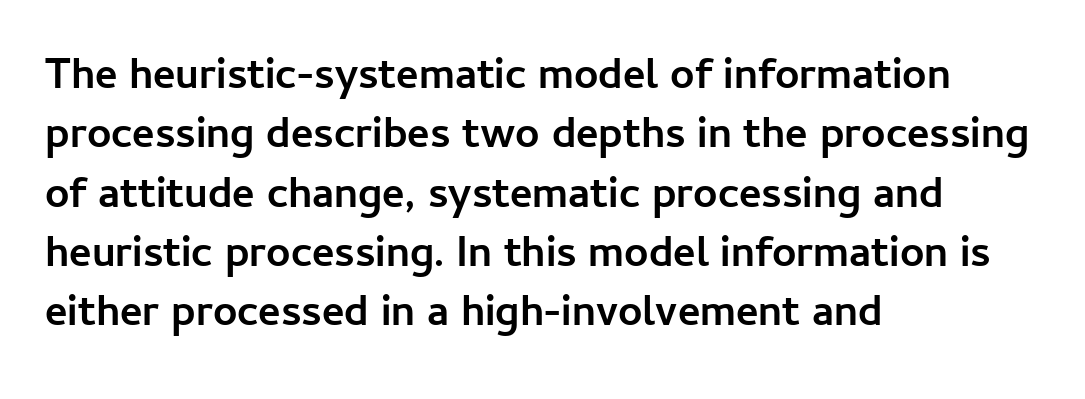
Q: Is the text bold? A: Yes.
Q: Is the text italic (slanted)? A: No, it is upright.
Q: Is the typeface a serif or a sans-serif typeface? A: Sans-serif.
Q: Is the text underlined? A: No.
Q: How is the paragraph aligned? A: Left-aligned.
Q: Is the spacing between letters normal or unusually wide? A: Normal.
Q: Is the spacing between lines tight, normal or loose? A: Normal.
Q: Width (condensed, normal, or wide)? A: Normal.
Q: Stroke contrast? A: Low.
Q: x-height? A: Medium.
Q: Monospaced? A: No.
